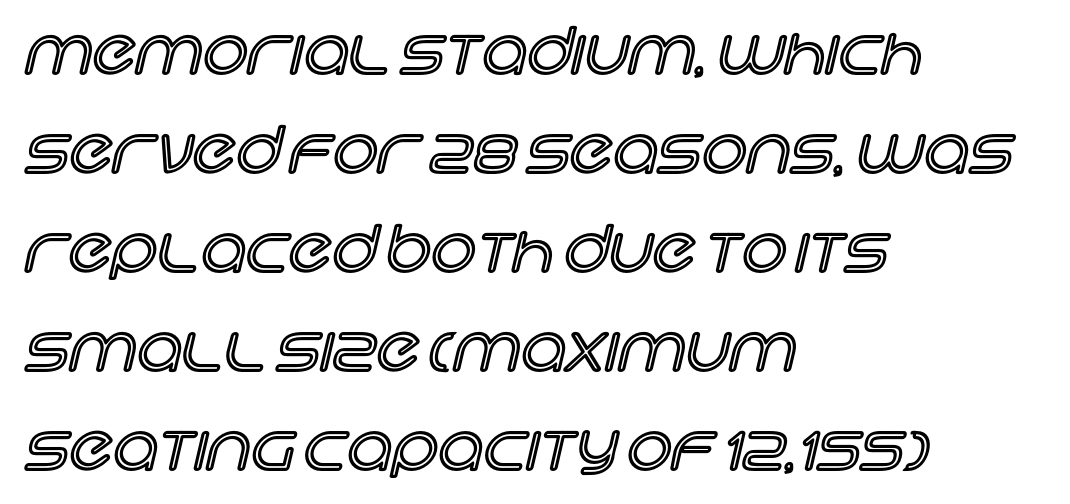
Q: Is the text italic (slanted)? A: Yes.
Q: Is the text underlined? A: No.
Q: How is the paragraph aligned? A: Left-aligned.
Q: Is the spacing between letters normal or unusually wide? A: Normal.
Q: Is the spacing between lines tight, normal or loose? A: Normal.
Q: Width (condensed, normal, or wide)? A: Normal.
Q: x-height? A: Large.
Q: Monospaced? A: No.
